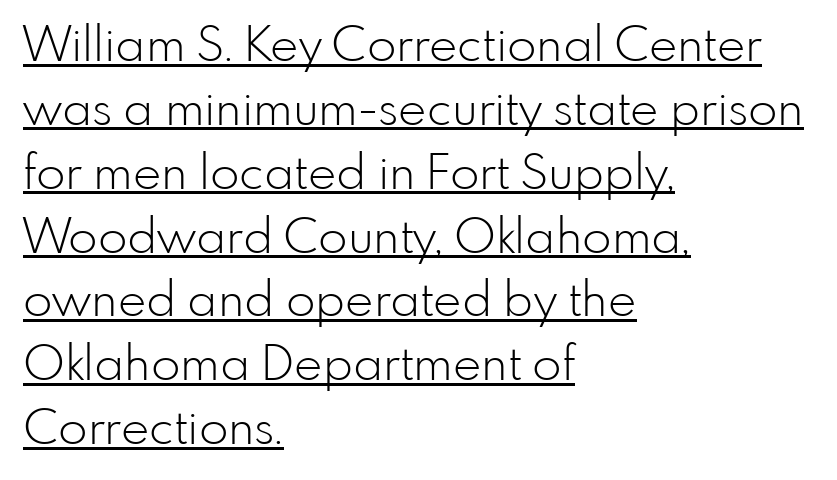
Notice how a bar underscores the lettering throughout. Proportional: the letters do not fall into vertical columns. Here the glyphs are tracked normally, forming tight word shapes. Where is the straight margin? On the left. A normal amount of white space separates one row of letters from the next. Is this a heavy cut? Hardly; it is regular or lighter.
